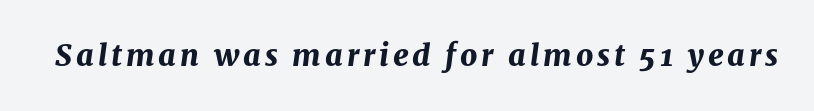
The passage shown is typed in a proportional face where columns would drift. In terms of posture, this sample is oblique. Unmarked baselines from the first word to the last. The characters look thick and weighty, a clear bold.
